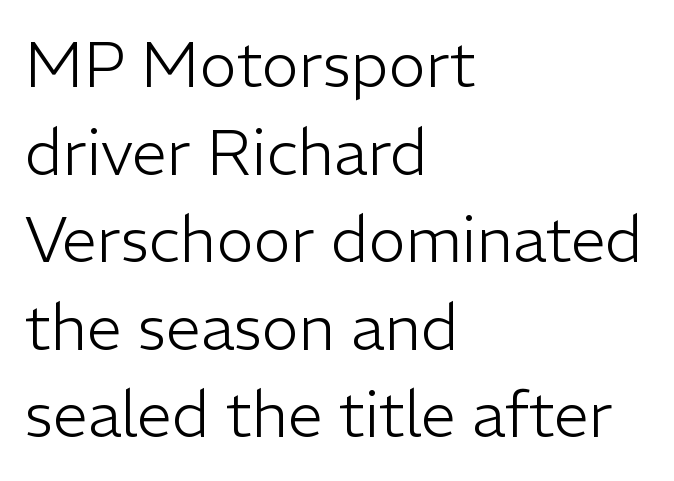
The image shows 63 px light sans-serif type, upright; set left-aligned, normal line spacing (1.39x), normal letter spacing, not underlined; low stroke contrast and a medium x-height.
